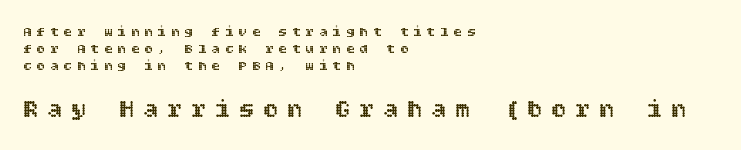
{"italic": "no", "underline": "no", "align": "left", "line_spacing_ratio": 1.23, "letter_spacing": "wide", "letter_spacing_em": 0.36, "larger_block": "second", "size_ratio": 1.79, "glyph_px": 25}
